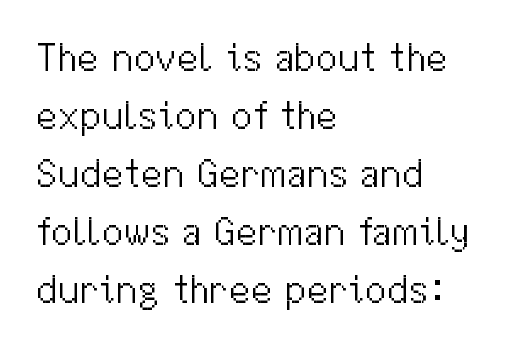
The image shows 39 px light sans-serif type, upright; set left-aligned, normal line spacing (1.49x), normal letter spacing, not underlined; medium stroke contrast and a medium x-height.
